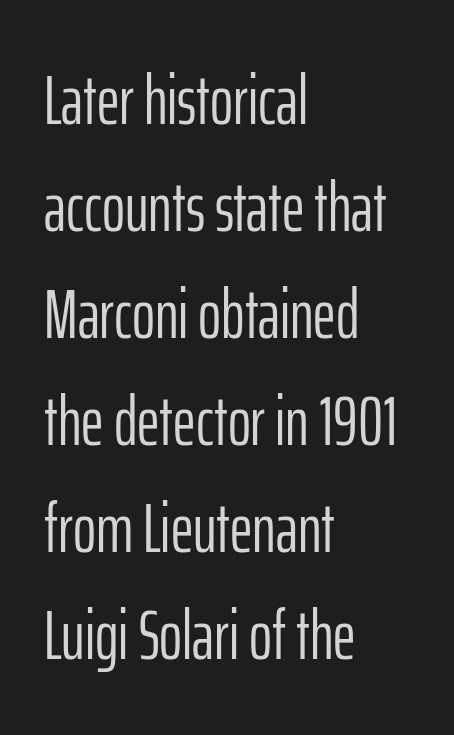
Serifs: no, the terminals of the letterforms are clean. A clean baseline with only descenders dipping below it. Looks like regular typesetting: each glyph gets only the width it needs. How are the letters spaced? Ordinarily, with no added tracking. Heft: none added — not bold.
